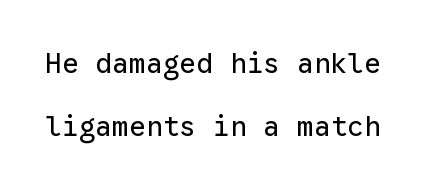
The image shows 28 px regular-weight sans-serif type, upright, monospaced; set loose line spacing (2.26x), normal letter spacing, not underlined; low stroke contrast and a medium x-height.
